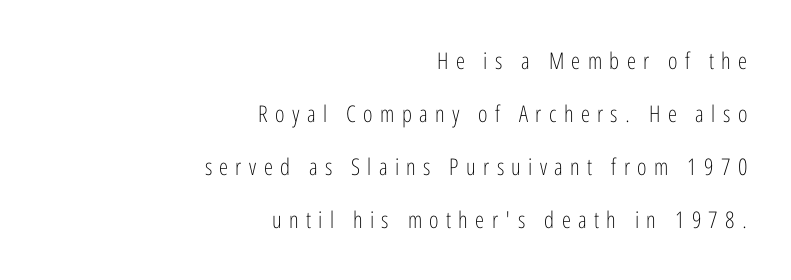
{"italic": "no", "bold": "no", "underline": "no", "align": "right", "line_spacing": "loose", "line_spacing_ratio": 2.31, "letter_spacing": "wide", "letter_spacing_em": 0.32, "glyph_px": 23}
